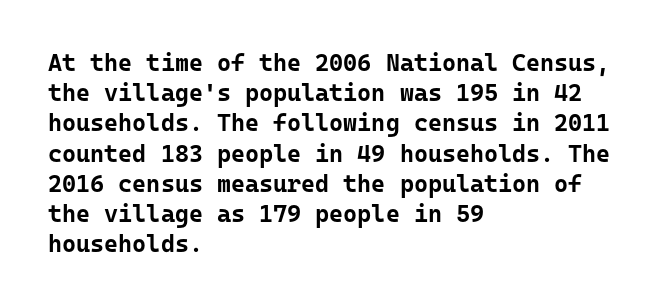
The image shows 24 px bold type, upright; set left-aligned, normal line spacing (1.26x), normal letter spacing, not underlined.
